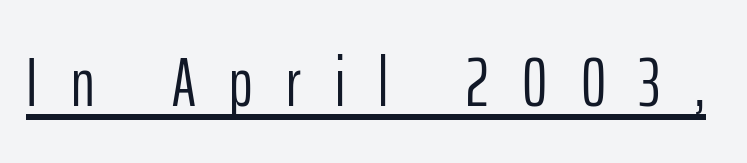
The type is letterspaced generously, with wide tracking. Varying glyph widths throughout — classic text-font behaviour. Check where the strokes stop: nothing finishes them off — pure sans. No heavy texture on the line: the type isn't bold.
